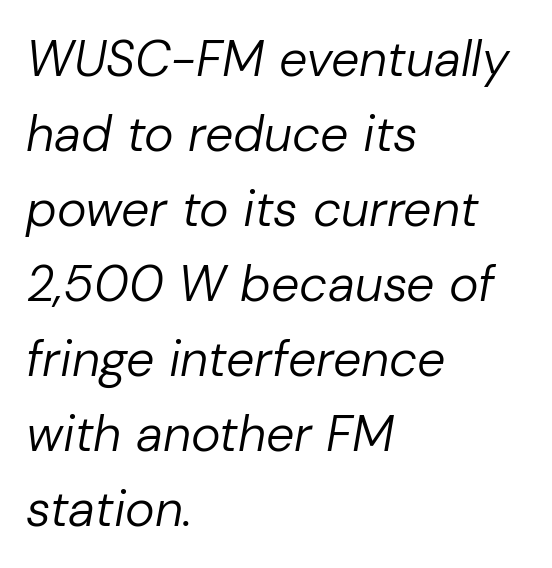
Interline gaps are of average width in this sample. Alignment: flush left. Think of a printed novel: that variable character pitch is what you see here. A light-to-regular cut is what we see here. Emphasis-style slanted type is in use. Default kerning and tracking; the words read as compact shapes.
